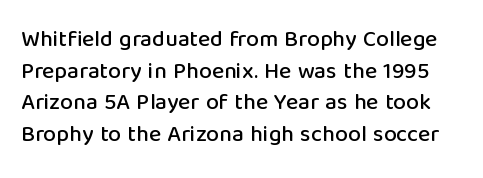
{"italic": "no", "underline": "no", "line_spacing": "normal", "line_spacing_ratio": 1.37, "letter_spacing": "normal", "letter_spacing_em": 0.0, "glyph_px": 23}
